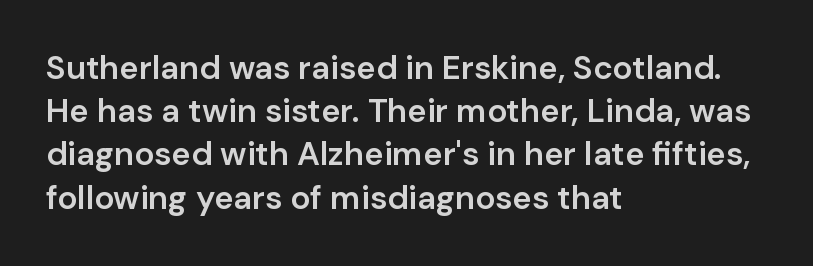
Check under the words: just untouched page. Where is the straight margin? On the left. The vertical gap from one line to the next is medium. Tall strokes in this sample are plumb rather than angled. No extra tracking has been applied to these lines.
